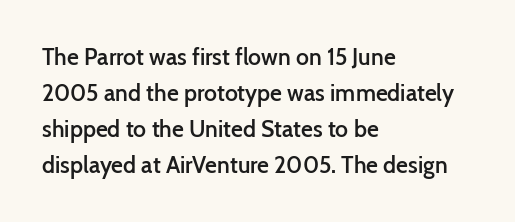
The image shows 23 px text type, upright; set left-aligned, normal line spacing (1.57x), normal letter spacing, not underlined.
